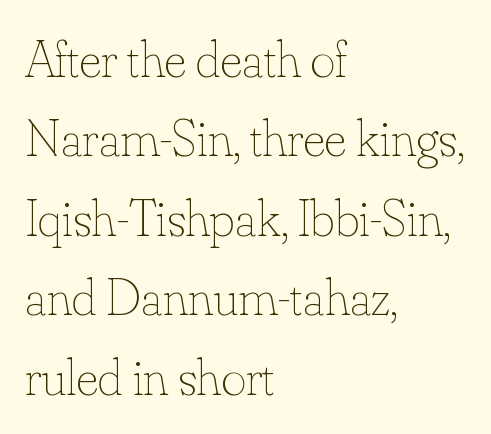
Each letter keeps its own natural width here, so spacing adapts to shape. Line beginnings align vertically; line endings do not. Leading: standard. The tracking reads as untouched default to a designer's eye.
